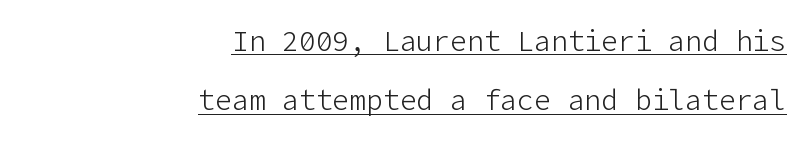
{"serif": "no", "italic": "no", "bold": "no", "weight": "light", "width": "normal", "stroke_contrast": "low", "x_height": "medium", "underline": "yes", "align": "right", "line_spacing": "loose", "line_spacing_ratio": 2.12, "letter_spacing": "normal", "letter_spacing_em": 0.0, "glyph_px": 28}
